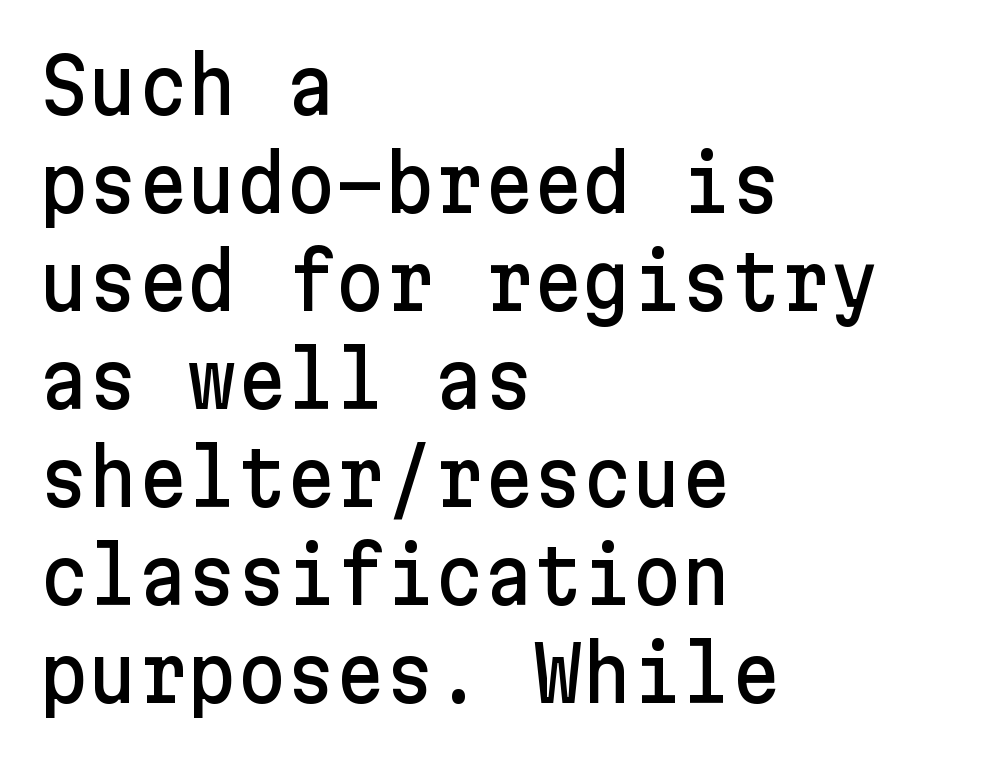
{"serif": "no", "italic": "no", "width": "normal", "stroke_contrast": "low", "x_height": "medium", "underline": "no", "align": "left", "line_spacing": "normal", "line_spacing_ratio": 1.29, "letter_spacing": "normal", "letter_spacing_em": 0.0, "glyph_px": 76}
